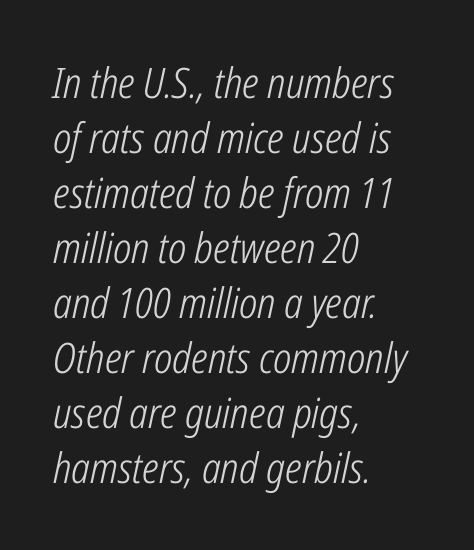
{"italic": "yes", "lean": "right", "slant_degrees": 12, "bold": "no", "weight": "light", "width": "condensed", "stroke_contrast": "low", "x_height": "medium", "monospaced": "no", "underline": "no", "align": "left", "line_spacing": "normal", "line_spacing_ratio": 1.31, "letter_spacing": "normal", "letter_spacing_em": 0.0, "glyph_px": 42}
